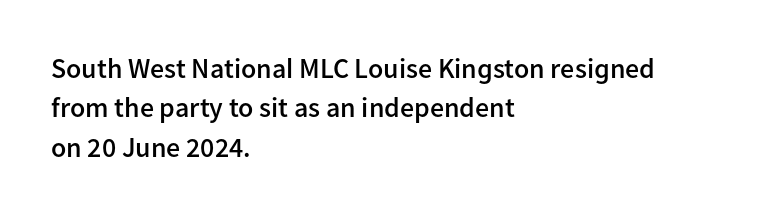
{"serif": "no", "italic": "no", "bold": "semi", "weight": "semibold", "width": "normal", "stroke_contrast": "low", "x_height": "medium", "monospaced": "no", "underline": "no", "align": "left", "line_spacing": "normal", "line_spacing_ratio": 1.41, "letter_spacing": "normal", "letter_spacing_em": 0.0, "glyph_px": 28}
